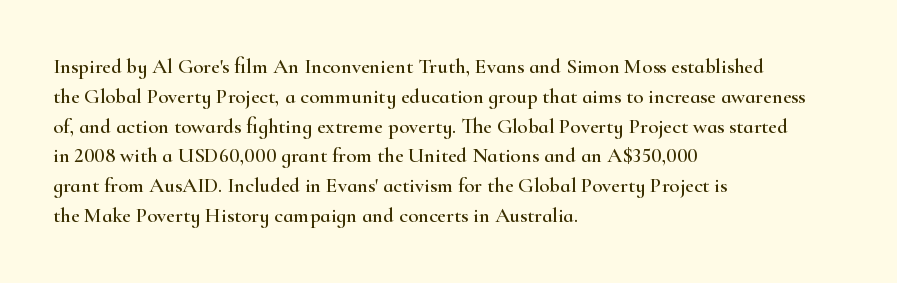
The image shows 21 px text type, upright; set left-aligned, normal line spacing (1.42x), normal letter spacing, not underlined.
